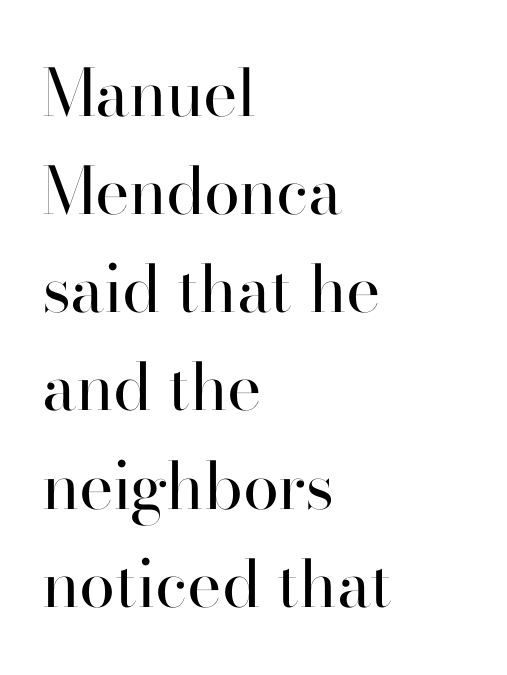
{"serif": "yes", "italic": "no", "bold": "no", "weight": "regular", "width": "normal", "stroke_contrast": "high", "x_height": "small", "monospaced": "no", "underline": "no", "align": "left", "line_spacing": "normal", "line_spacing_ratio": 1.51, "letter_spacing": "normal", "letter_spacing_em": 0.0, "glyph_px": 65}
